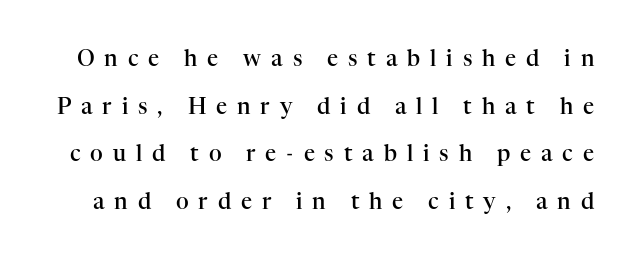
Q: Is the text bold? A: Semi-bold.
Q: Is the text italic (slanted)? A: No, it is upright.
Q: Is the text underlined? A: No.
Q: Is the spacing between letters normal or unusually wide? A: Unusually wide.
Q: Is the spacing between lines tight, normal or loose? A: Loose.
